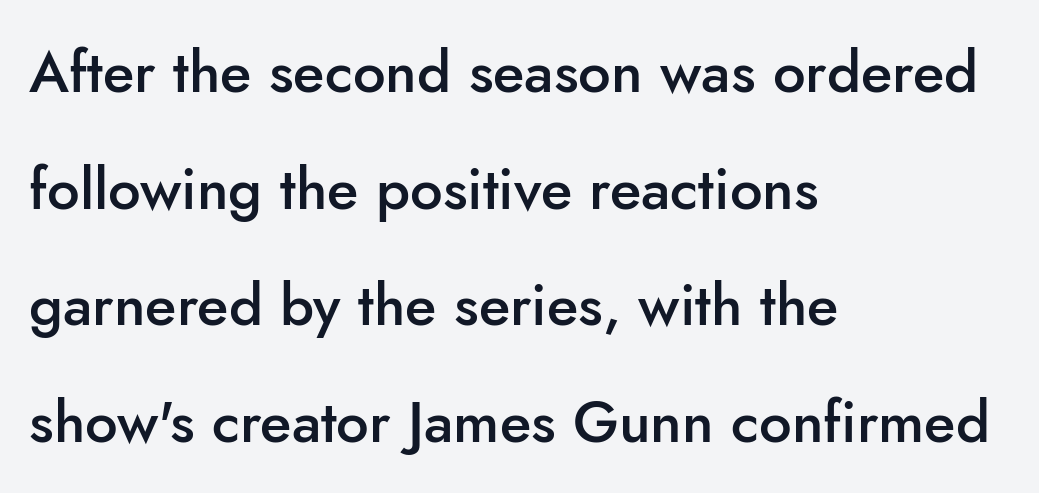
Q: Is the text bold? A: Semi-bold.
Q: Is the text italic (slanted)? A: No, it is upright.
Q: Is the typeface a serif or a sans-serif typeface? A: Sans-serif.
Q: Is the text underlined? A: No.
Q: How is the paragraph aligned? A: Left-aligned.
Q: Is the spacing between letters normal or unusually wide? A: Normal.
Q: Is the spacing between lines tight, normal or loose? A: Loose.
Q: Width (condensed, normal, or wide)? A: Normal.
Q: Stroke contrast? A: Low.
Q: x-height? A: Small.
Q: Monospaced? A: No.
